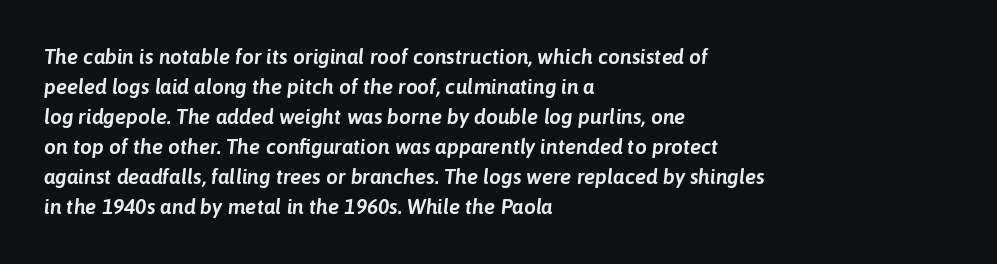
The image shows 21 px text type, italic (leaning right); set left-aligned, normal line spacing (1.43x), normal letter spacing, not underlined.
